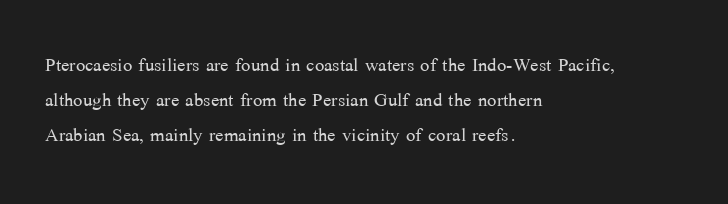
The image shows 25 px text type, upright; set left-aligned, normal line spacing (1.41x), normal letter spacing, not underlined.
